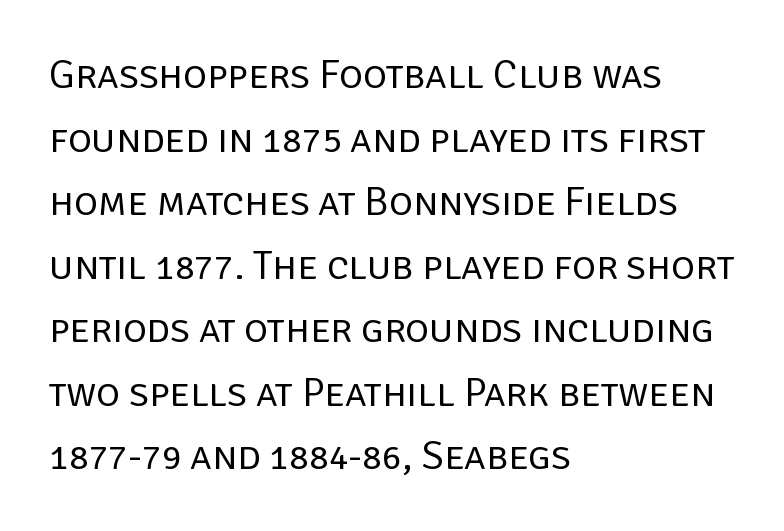
{"serif": "no", "italic": "no", "bold": "no", "weight": "regular", "width": "normal", "stroke_contrast": "low", "x_height": "large", "monospaced": "no", "underline": "no", "align": "left", "line_spacing": "normal", "line_spacing_ratio": 1.55, "letter_spacing": "normal", "letter_spacing_em": 0.0, "glyph_px": 41}
